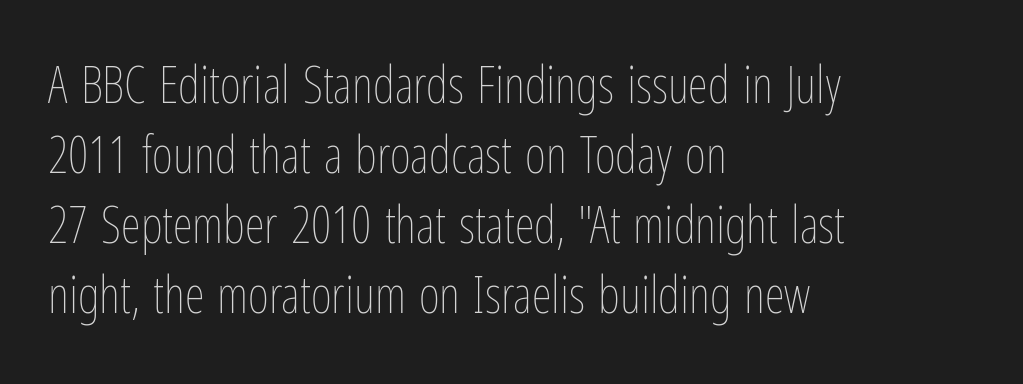
Q: Is the text bold? A: No.
Q: Is the text italic (slanted)? A: No, it is upright.
Q: Is the text underlined? A: No.
Q: How is the paragraph aligned? A: Left-aligned.
Q: Is the spacing between letters normal or unusually wide? A: Normal.
Q: Is the spacing between lines tight, normal or loose? A: Normal.
Q: Width (condensed, normal, or wide)? A: Condensed.
Q: Stroke contrast? A: Low.
Q: x-height? A: Medium.
Q: Monospaced? A: No.
